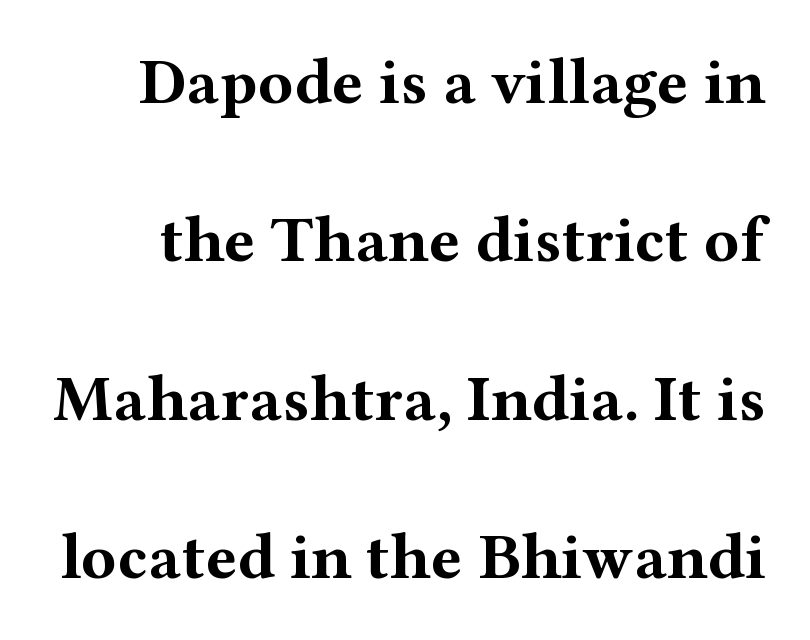
The image shows 66 px bold, wide serif type, upright; set loose line spacing (2.4x), normal letter spacing, not underlined; medium stroke contrast and a medium x-height.
